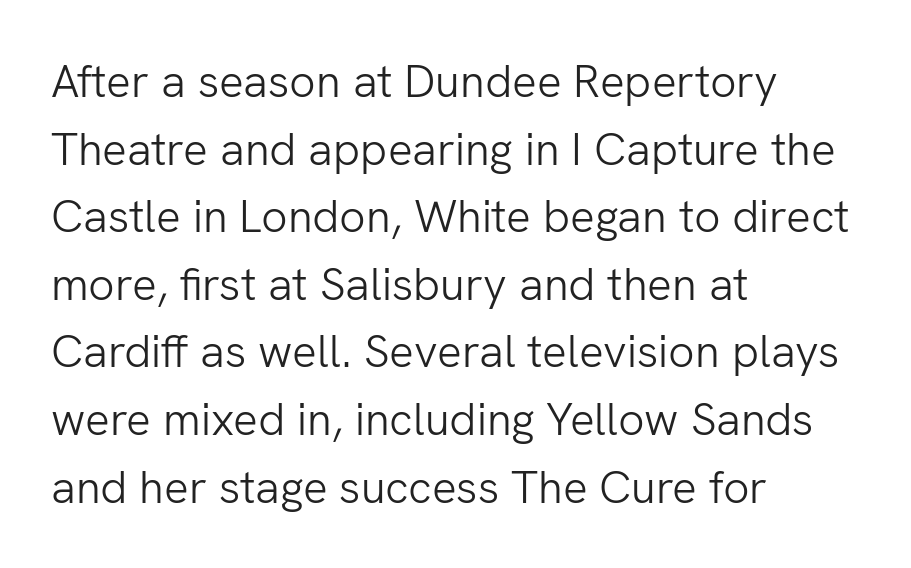
The image shows 46 px light sans-serif type, upright; set left-aligned, normal line spacing (1.47x), normal letter spacing, not underlined; low stroke contrast and a medium x-height.
